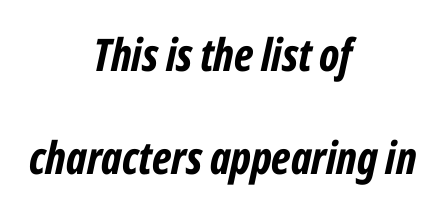
Strong, thick strokes mark this as bold type. Looks like regular typesetting: each glyph gets only the width it needs. This is oblique type, the kind used for emphasis or titles. The passage is arranged like a title page — every line centered. Leading: increased.
